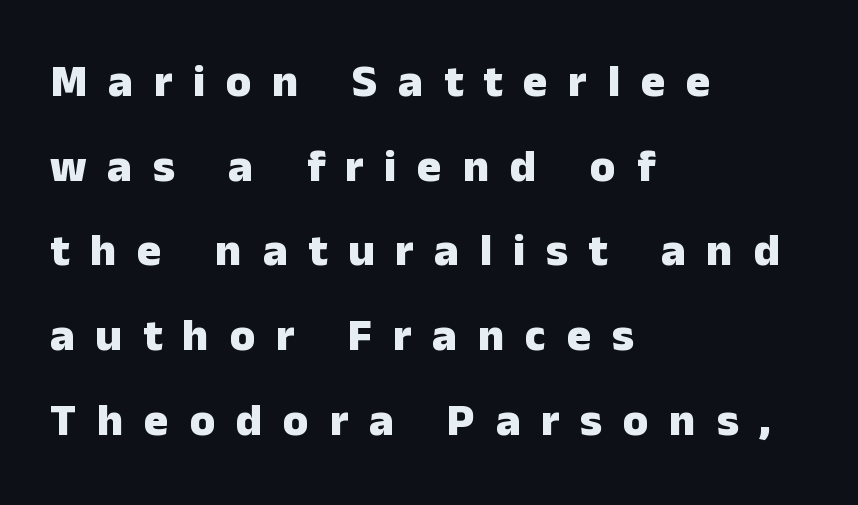
The image shows 46 px heavy sans-serif type, upright; set left-aligned, line spacing 1.84x, unusually wide letter spacing (+0.45 em), not underlined; low stroke contrast and a medium x-height.
